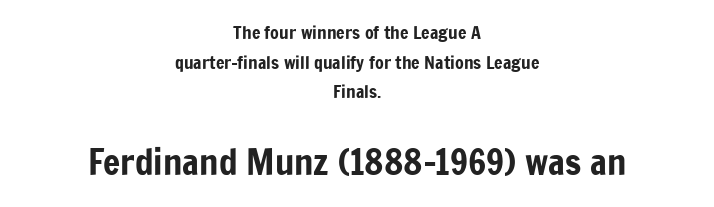
The image shows 36 px condensed sans-serif type, upright; set centered, normal line spacing (1.64x), normal letter spacing, not underlined; the second (bottom) block is 2.0x larger; low stroke contrast and a medium x-height.
